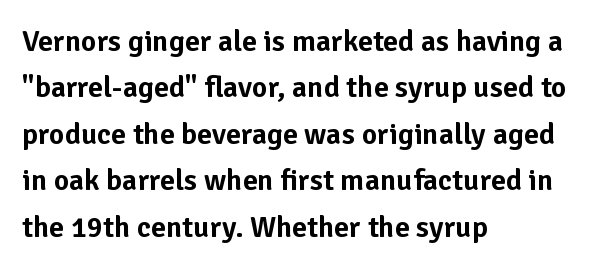
The image shows 30 px sans-serif type, upright; set left-aligned, normal line spacing (1.55x), normal letter spacing, not underlined; low stroke contrast and a medium x-height.
